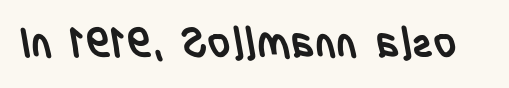
The image shows 41 px semibold, condensed sans-serif type; set normal letter spacing, not underlined; low stroke contrast and a large x-height.
